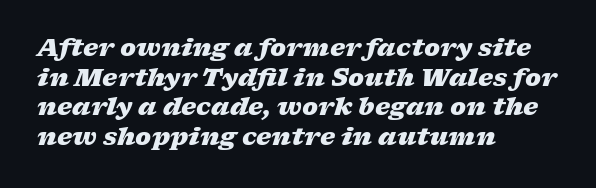
{"italic": "yes", "lean": "right", "slant_degrees": 17, "bold": "yes", "underline": "no", "align": "left", "line_spacing_ratio": 1.23, "letter_spacing": "normal", "letter_spacing_em": 0.0, "glyph_px": 24}
